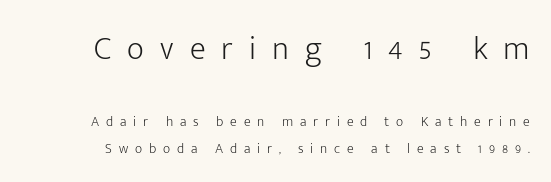
{"serif": "no", "italic": "no", "bold": "no", "weight": "light", "width": "normal", "stroke_contrast": "low", "x_height": "medium", "monospaced": "no", "underline": "no", "line_spacing": "loose", "line_spacing_ratio": 1.9, "letter_spacing": "wide", "letter_spacing_em": 0.49, "larger_block": "first", "size_ratio": 2.36, "glyph_px": 33}
